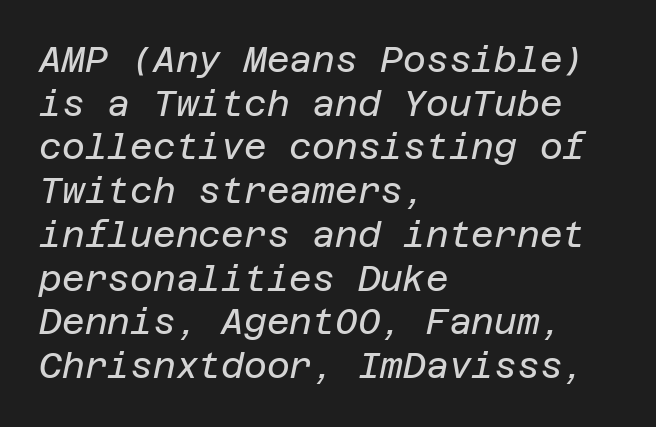
Students, note that the glyphs here touch the page at normal intervals. Just letters on the line, the space beneath them empty. If you drew a line through each stem, it would be angled. The weight tops out at a normal text grade. A normal amount of white space separates one row of letters from the next.
